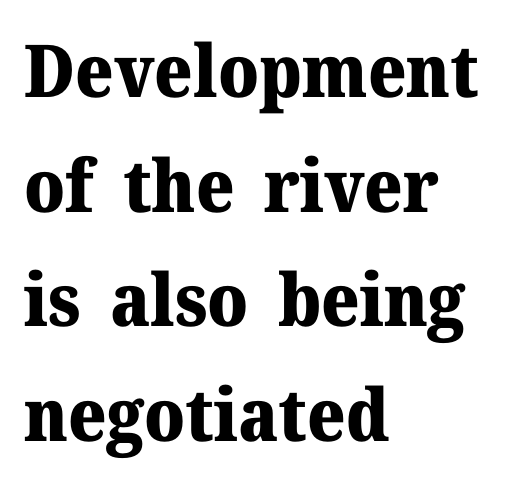
{"serif": "yes", "italic": "no", "bold": "yes", "weight": "heavy", "width": "normal", "stroke_contrast": "medium", "x_height": "medium", "monospaced": "no", "underline": "no", "align": "left", "line_spacing": "normal", "line_spacing_ratio": 1.57, "letter_spacing": "normal", "letter_spacing_em": 0.0, "glyph_px": 73}
